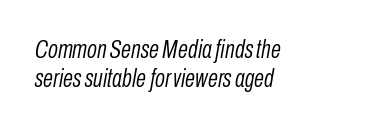
The image shows 26 px text type, italic (leaning right); set left-aligned, tight line spacing (1.12x), normal letter spacing, not underlined.
